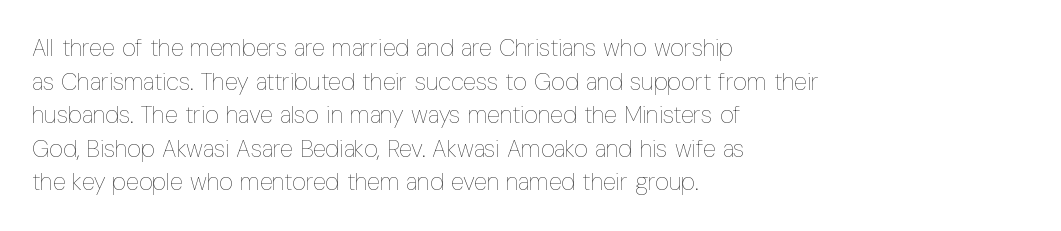
{"italic": "no", "bold": "no", "underline": "no", "align": "left", "line_spacing": "normal", "line_spacing_ratio": 1.4, "letter_spacing": "normal", "letter_spacing_em": 0.0, "glyph_px": 24}
